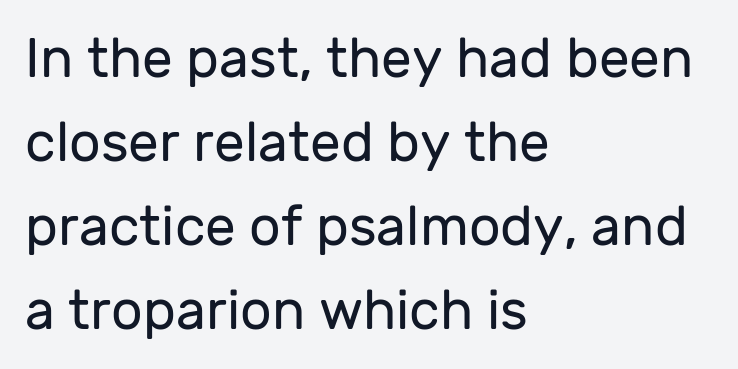
{"serif": "no", "italic": "no", "bold": "no", "weight": "regular", "width": "normal", "stroke_contrast": "low", "x_height": "medium", "monospaced": "no", "underline": "no", "align": "left", "line_spacing": "normal", "line_spacing_ratio": 1.53, "letter_spacing": "normal", "letter_spacing_em": 0.0, "glyph_px": 55}
